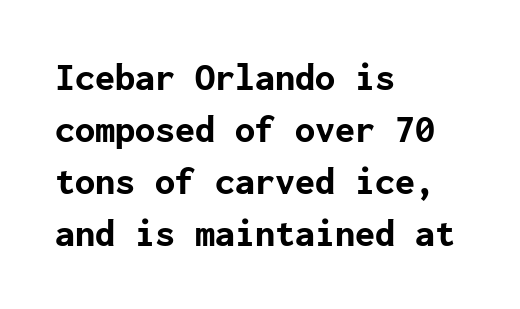
The image shows 40 px bold sans-serif type, upright; set left-aligned, normal line spacing (1.3x), normal letter spacing, not underlined; low stroke contrast and a medium x-height.
